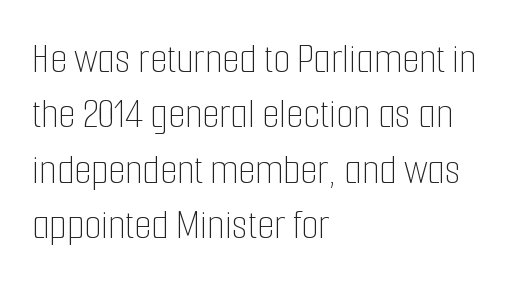
Leading: standard. The lettering stays uniformly vertical, giving the passage a roman look. The baseline area is clear. Honestly, the letter spacing is just normal — you wouldn't notice it. This rendering uses left alignment, leaving the right contour irregular. Looks like regular typesetting: each glyph gets only the width it needs.
